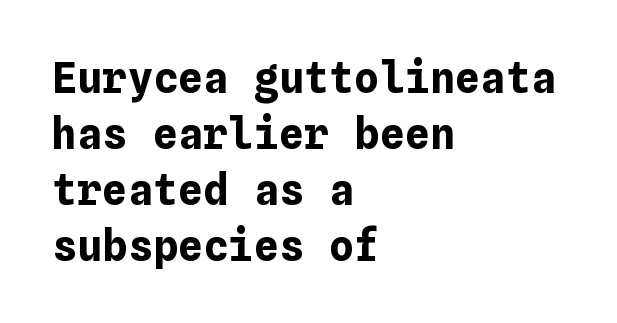
The passage shown is emphatically bold. Horizontally, the lines are justified to the leading edge only. A typesetter would call this leading conventional body-copy spacing. Nothing unusual about the tracking: characters are spaced as the font intends. Anything drawn beneath the words? Only blank space. Style check: upright.
